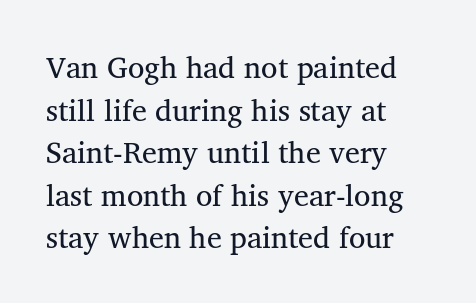
{"serif": "yes", "italic": "no", "bold": "no", "weight": "regular", "width": "normal", "stroke_contrast": "medium", "x_height": "medium", "monospaced": "no", "underline": "no", "align": "left", "line_spacing": "normal", "line_spacing_ratio": 1.42, "letter_spacing": "normal", "letter_spacing_em": 0.0, "glyph_px": 30}
